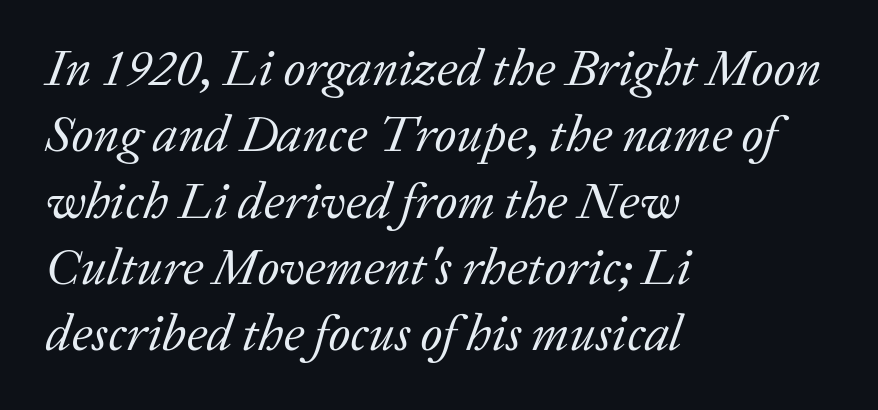
The image shows 51 px regular-weight serif type, italic (leaning right); set left-aligned, normal line spacing (1.3x), normal letter spacing, not underlined; low stroke contrast and a medium x-height.
